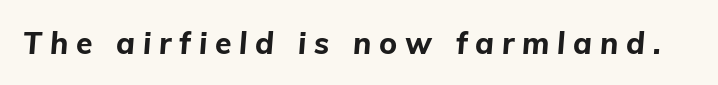
Q: Is the text bold? A: Yes.
Q: Is the text italic (slanted)? A: Yes, it leans right by about 5 degrees.
Q: Is the text underlined? A: No.
Q: Is the spacing between letters normal or unusually wide? A: Unusually wide.
Q: Width (condensed, normal, or wide)? A: Normal.
Q: Stroke contrast? A: Low.
Q: x-height? A: Medium.
Q: Monospaced? A: No.
